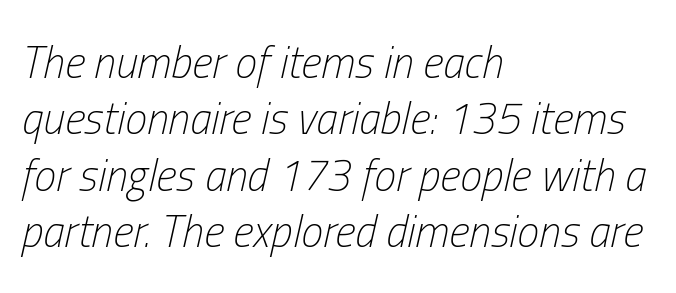
Honestly, the letter spacing is just normal — you wouldn't notice it. Is this a fixed-width face? No — the glyphs have proportional, varying widths. The rag falls on the right side of this text block. The lines sit at an ordinary, default distance from one another. The letters are slanted; this is an italic face.
